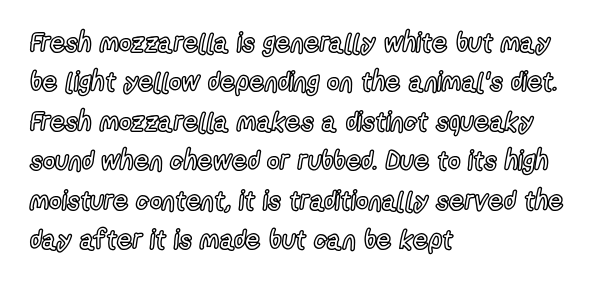
The image shows 27 px text type; set left-aligned, normal line spacing (1.46x), normal letter spacing, not underlined.
